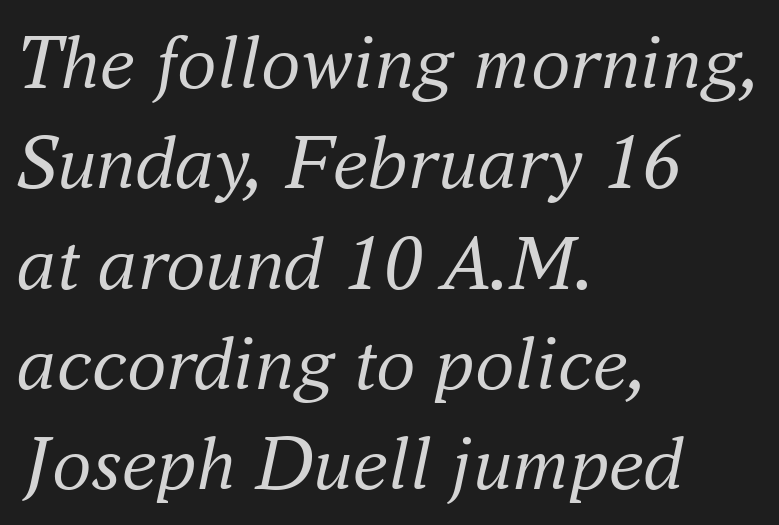
Q: Is the text bold? A: No.
Q: Is the text italic (slanted)? A: Yes, it leans right by about 16 degrees.
Q: Is the typeface a serif or a sans-serif typeface? A: Serif.
Q: Is the text underlined? A: No.
Q: How is the paragraph aligned? A: Left-aligned.
Q: Is the spacing between letters normal or unusually wide? A: Normal.
Q: Is the spacing between lines tight, normal or loose? A: Normal.
Q: Width (condensed, normal, or wide)? A: Normal.
Q: Stroke contrast? A: Medium.
Q: x-height? A: Small.
Q: Monospaced? A: No.
